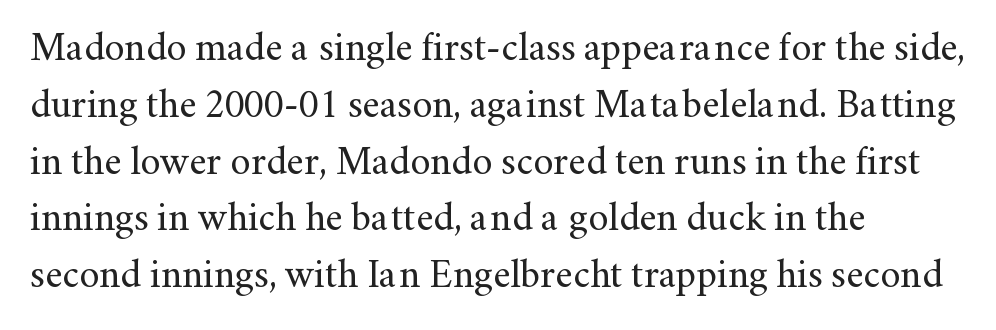
The paragraph has a hard left edge and a soft right edge. Designer's note — italics off, roman on. Is this a fixed-width face? No — the glyphs have proportional, varying widths. Successive baselines arrive at the customary interval. Each letter's strokes conclude with small projecting serifs. Honestly, the letter spacing is just normal — you wouldn't notice it.
